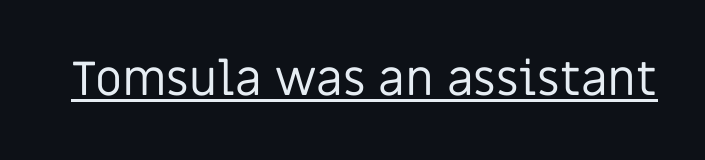
The image shows 48 px regular-weight sans-serif type, upright; set normal letter spacing, underlined; low stroke contrast and a large x-height.
